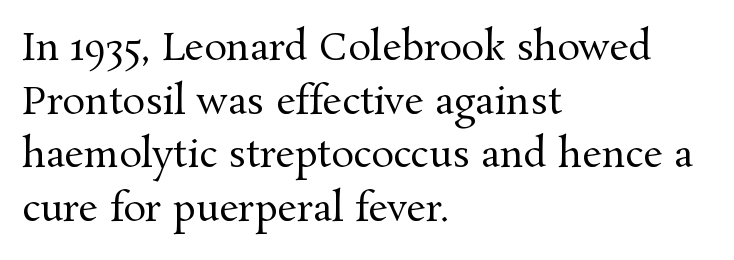
The vertical gap from one line to the next is medium. The passage shown is typed in a proportional face where columns would drift. These lines stack with their left ends in a neat column. The strokes carry an ordinary text weight at most. Designer's note — italics off, roman on.
